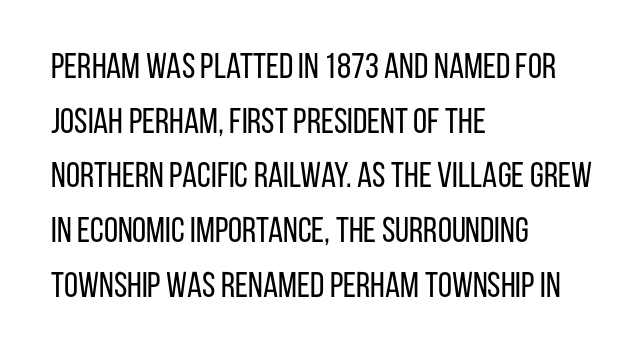
{"serif": "no", "italic": "no", "bold": "no", "weight": "regular", "width": "condensed", "stroke_contrast": "low", "x_height": "large", "monospaced": "no", "underline": "no", "align": "left", "line_spacing": "normal", "line_spacing_ratio": 1.52, "letter_spacing": "normal", "letter_spacing_em": 0.0, "glyph_px": 36}
